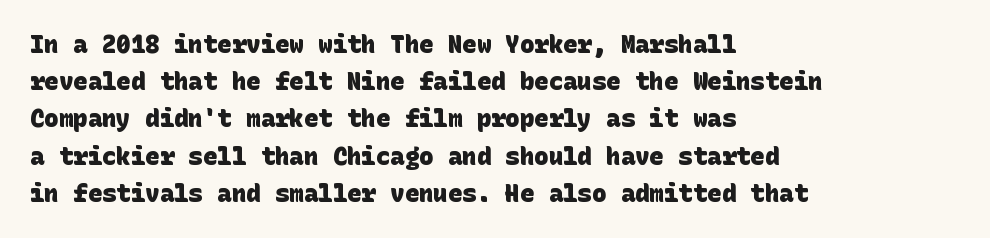
The image shows 24 px bold type; set left-aligned, normal line spacing (1.55x), normal letter spacing, not underlined.
